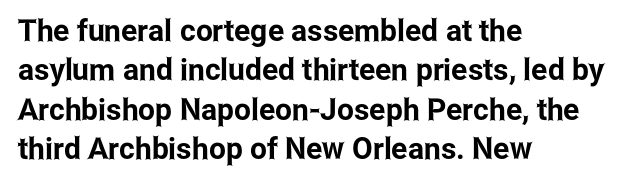
{"serif": "no", "italic": "no", "width": "condensed", "stroke_contrast": "low", "x_height": "medium", "monospaced": "no", "underline": "no", "align": "left", "line_spacing": "normal", "line_spacing_ratio": 1.31, "letter_spacing": "normal", "letter_spacing_em": 0.0, "glyph_px": 30}
